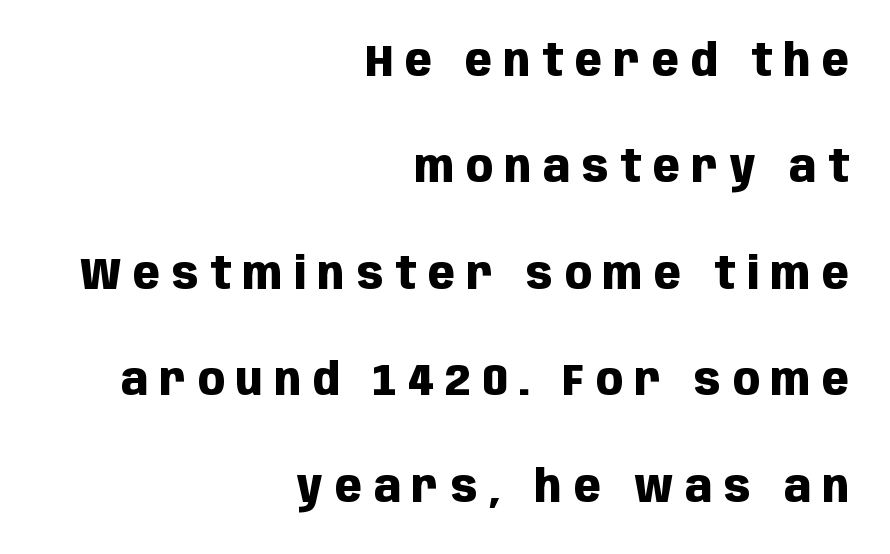
Do the characters align in a grid? No, the font is proportional. Tracking value appears strongly positive — letters spread wide. Reading down the column, the eye jumps a long way to each next line. Teacher's note: observe the even right margin — that is flush-right alignment. Font category for this specimen: sans-serif. Quick note: not italic, upright.
